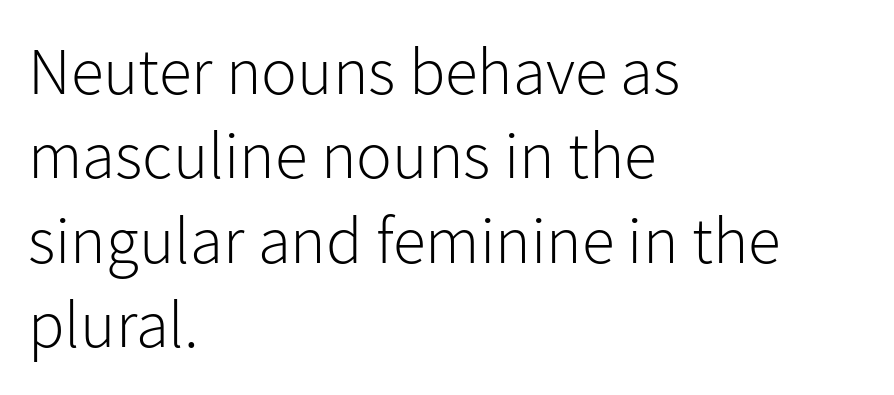
{"serif": "no", "italic": "no", "bold": "no", "weight": "light", "width": "normal", "stroke_contrast": "low", "x_height": "medium", "monospaced": "no", "underline": "no", "align": "left", "line_spacing": "normal", "line_spacing_ratio": 1.26, "letter_spacing": "normal", "letter_spacing_em": 0.0, "glyph_px": 67}
